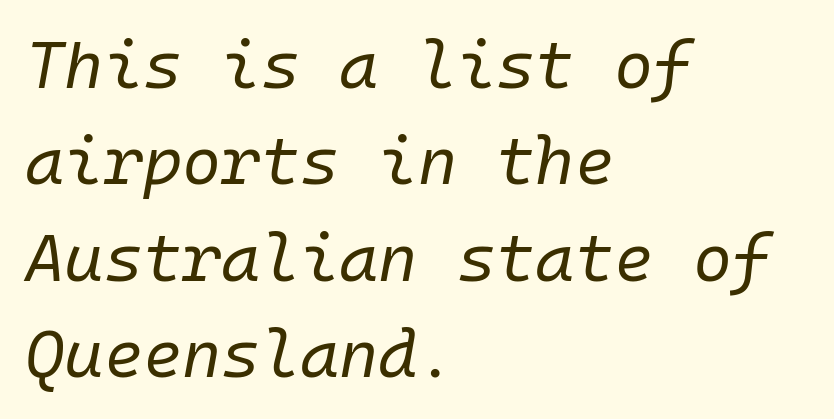
The image shows 67 px regular-weight type, italic (leaning right), monospaced; set left-aligned, normal line spacing (1.44x), normal letter spacing, not underlined; low stroke contrast and a medium x-height.
